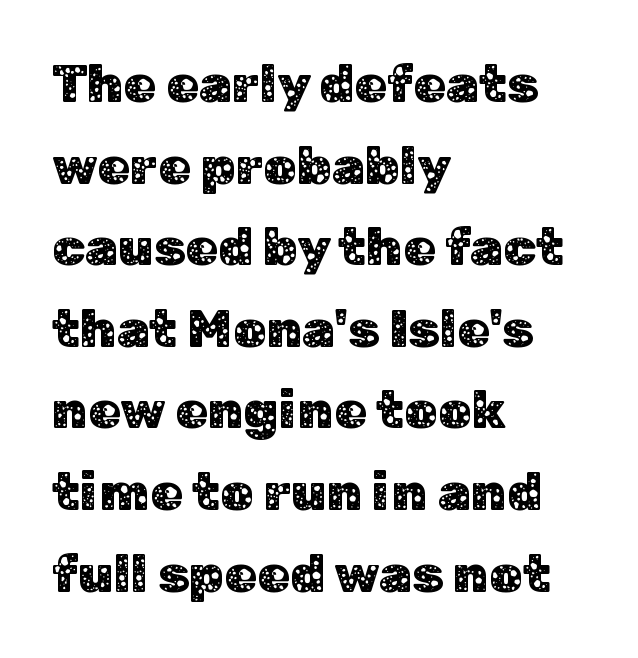
{"serif": "no", "italic": "no", "width": "normal", "stroke_contrast": "low", "x_height": "medium", "monospaced": "no", "underline": "no", "align": "left", "line_spacing": "normal", "line_spacing_ratio": 1.54, "letter_spacing": "normal", "letter_spacing_em": 0.0, "glyph_px": 53}
